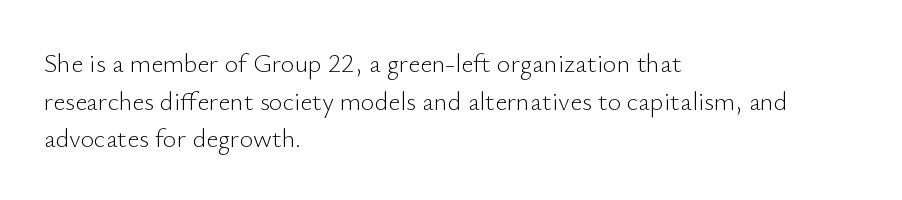
Q: Is the text bold? A: No.
Q: Is the text italic (slanted)? A: No, it is upright.
Q: Is the text underlined? A: No.
Q: How is the paragraph aligned? A: Left-aligned.
Q: Is the spacing between letters normal or unusually wide? A: Normal.
Q: Is the spacing between lines tight, normal or loose? A: Normal.
